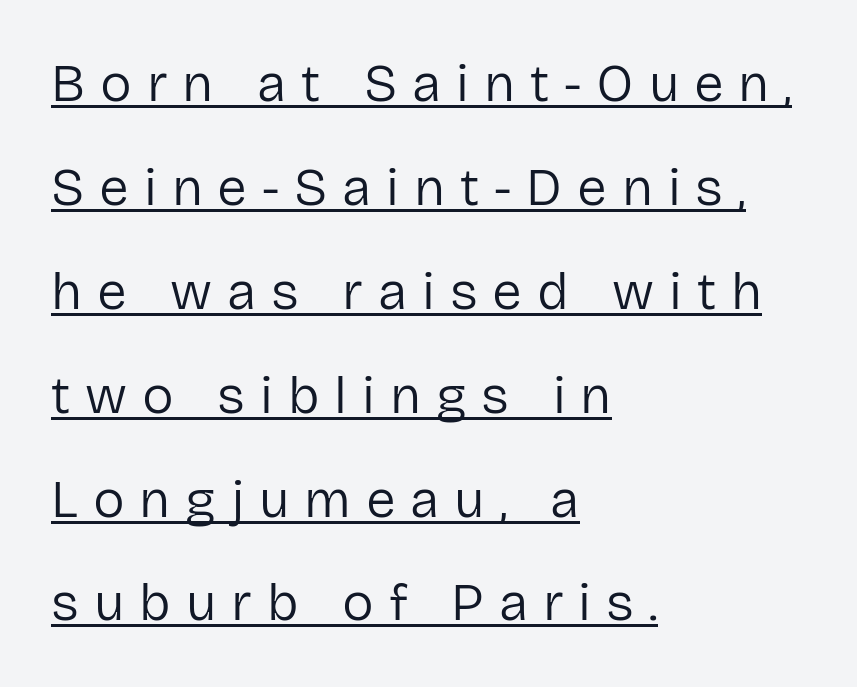
{"serif": "no", "italic": "no", "bold": "no", "weight": "regular", "width": "normal", "stroke_contrast": "low", "x_height": "medium", "monospaced": "no", "underline": "yes", "align": "left", "line_spacing": "loose", "line_spacing_ratio": 1.96, "letter_spacing": "wide", "letter_spacing_em": 0.28, "glyph_px": 53}
